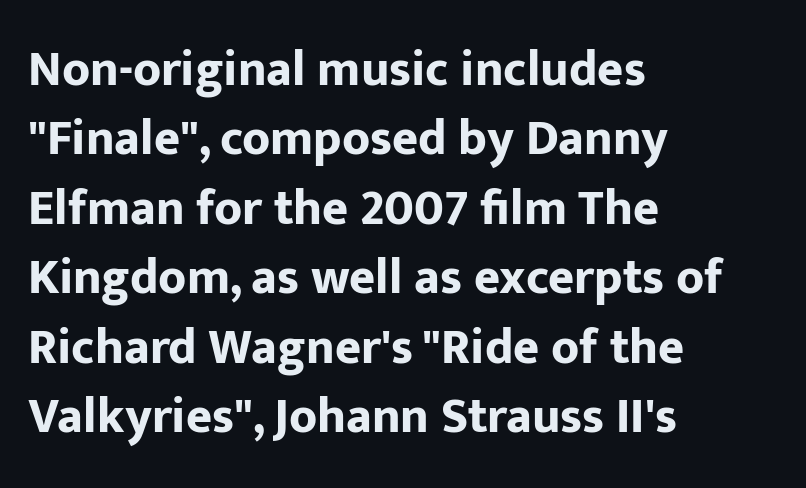
The image shows 50 px bold sans-serif type, upright; set left-aligned, normal line spacing (1.39x), normal letter spacing, not underlined; low stroke contrast and a medium x-height.
